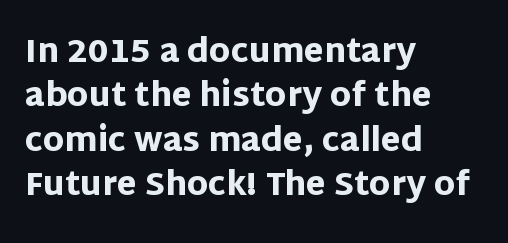
Q: Is the text bold? A: Yes.
Q: Is the text italic (slanted)? A: No, it is upright.
Q: Is the typeface a serif or a sans-serif typeface? A: Sans-serif.
Q: Is the text underlined? A: No.
Q: How is the paragraph aligned? A: Left-aligned.
Q: Is the spacing between letters normal or unusually wide? A: Normal.
Q: Is the spacing between lines tight, normal or loose? A: Normal.
Q: Width (condensed, normal, or wide)? A: Normal.
Q: Stroke contrast? A: Low.
Q: x-height? A: Large.
Q: Monospaced? A: No.
